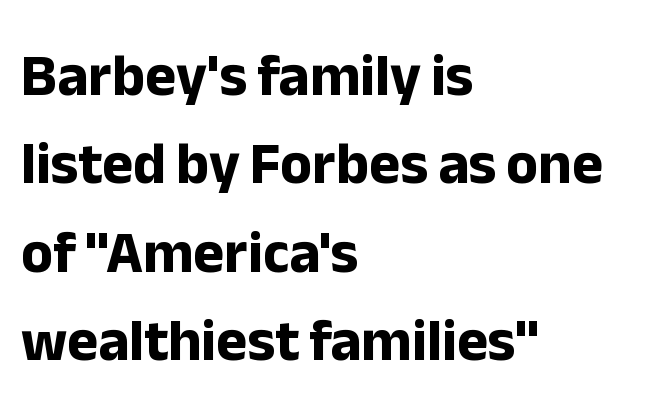
{"serif": "no", "italic": "no", "bold": "yes", "weight": "bold", "width": "normal", "stroke_contrast": "low", "x_height": "medium", "monospaced": "no", "underline": "no", "align": "left", "line_spacing": "normal", "line_spacing_ratio": 1.5, "letter_spacing": "normal", "letter_spacing_em": 0.0, "glyph_px": 59}
